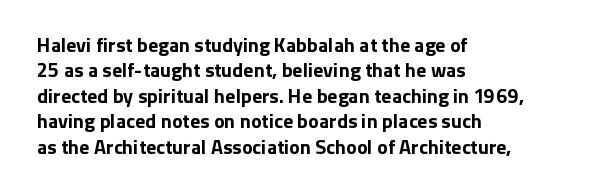
Q: Is the text bold? A: Yes.
Q: Is the text italic (slanted)? A: No, it is upright.
Q: Is the text underlined? A: No.
Q: How is the paragraph aligned? A: Left-aligned.
Q: Is the spacing between letters normal or unusually wide? A: Normal.
Q: Is the spacing between lines tight, normal or loose? A: Normal.
